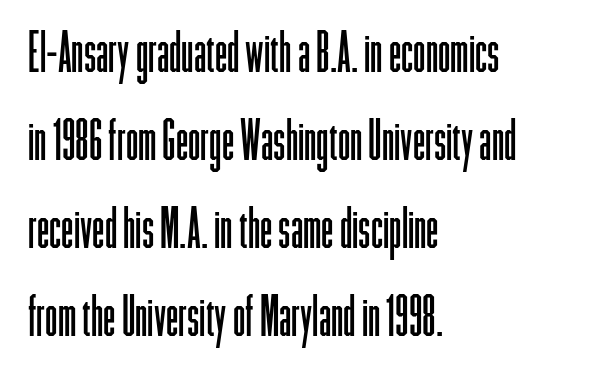
A typesetter would call this zero additional tracking. Nothing sits at the stroke ends, so this counts as sans-serif. This block has exactly the height ordinary leading produces. Spacing verdict: proportional, widths tailored to each character.
